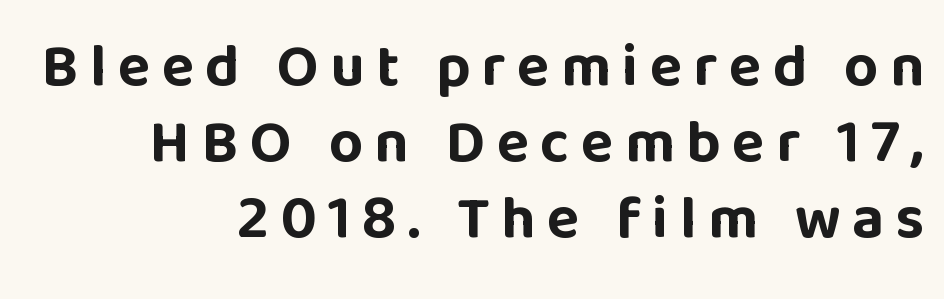
{"serif": "no", "italic": "no", "bold": "yes", "weight": "bold", "width": "normal", "stroke_contrast": "low", "x_height": "large", "monospaced": "no", "underline": "no", "align": "right", "line_spacing": "normal", "line_spacing_ratio": 1.27, "glyph_px": 60}
